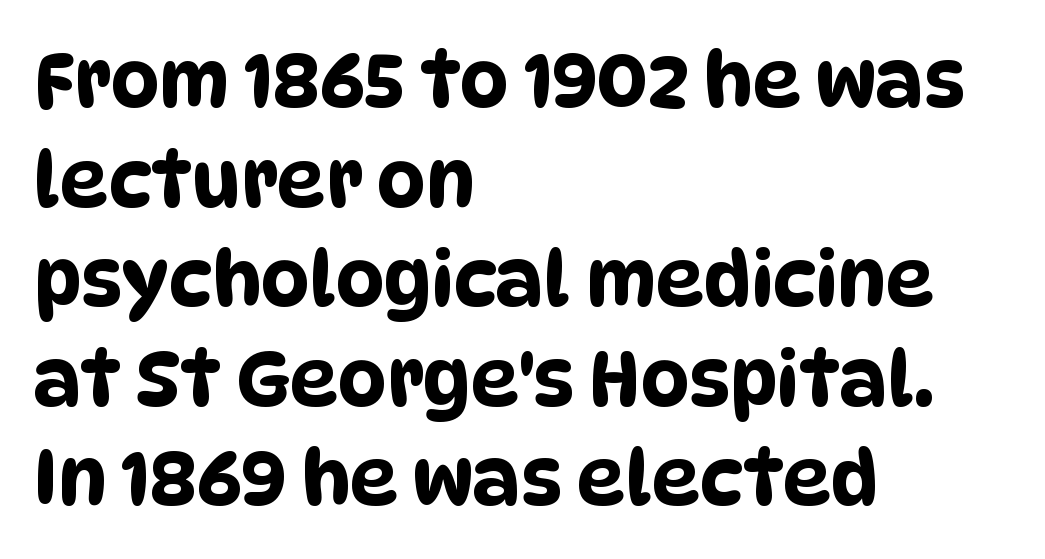
Short note: letters normally spaced. Is this a fixed-width face? No — the glyphs have proportional, varying widths. No word sits above an underline. This rendering uses left alignment, leaving the right contour irregular.
